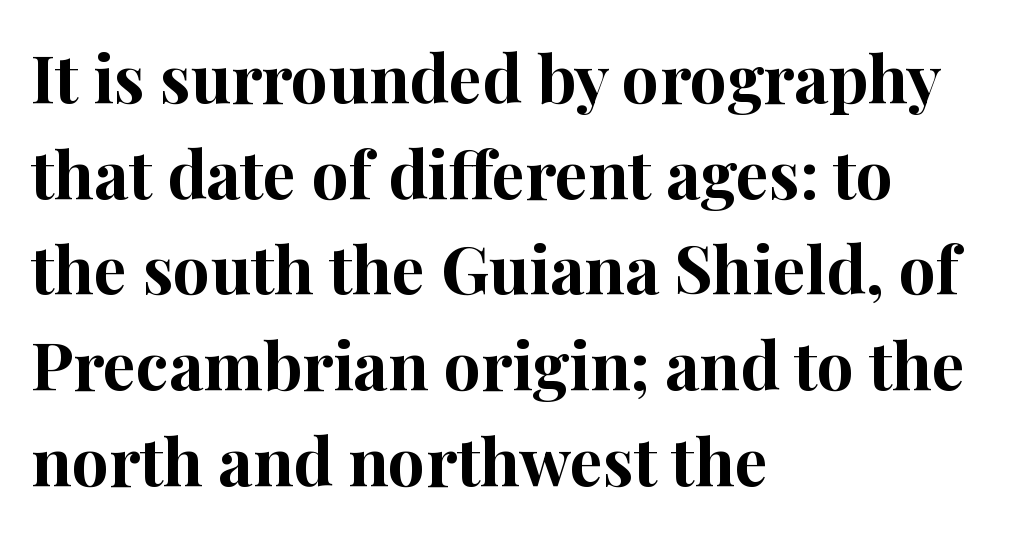
{"serif": "yes", "italic": "no", "bold": "yes", "weight": "bold", "width": "normal", "stroke_contrast": "high", "x_height": "medium", "monospaced": "no", "underline": "no", "align": "left", "line_spacing": "normal", "line_spacing_ratio": 1.45, "letter_spacing": "normal", "letter_spacing_em": 0.0, "glyph_px": 66}
